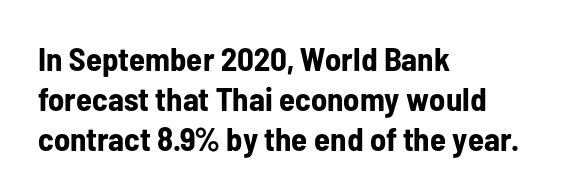
The image shows 33 px bold, condensed sans-serif type, upright; set left-aligned, line spacing 1.21x, normal letter spacing, not underlined; low stroke contrast and a medium x-height.
